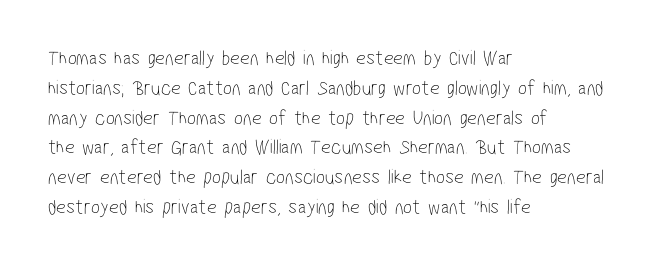
The image shows 21 px text type; set left-aligned, normal line spacing (1.42x), normal letter spacing, not underlined.
